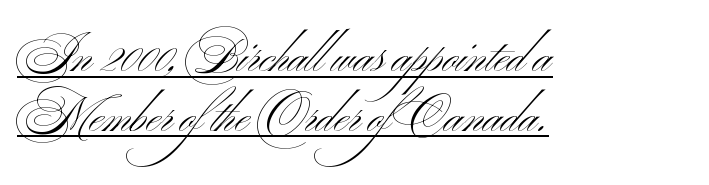
{"serif": "no", "bold": "no", "weight": "light", "width": "wide", "stroke_contrast": "medium", "x_height": "small", "monospaced": "no", "underline": "yes", "align": "left", "line_spacing": "normal", "line_spacing_ratio": 1.27, "letter_spacing": "normal", "letter_spacing_em": 0.0, "glyph_px": 47}
